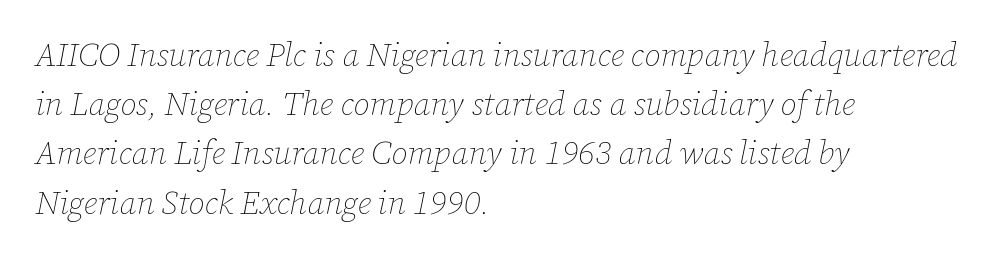
The image shows 33 px thin type, italic (leaning right); set left-aligned, normal line spacing (1.49x), normal letter spacing, not underlined; low stroke contrast and a medium x-height.
